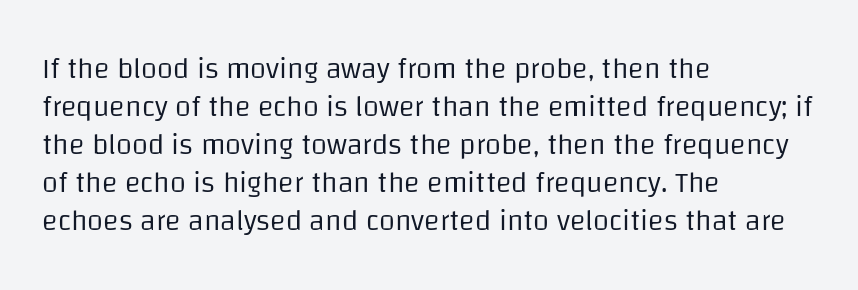
The gap between lines stays unmarked. This is roman type, the default non-slanted kind. Nobody touched the tracking dial on this one. You can tell from the bare stems that sans-serif type was used.
